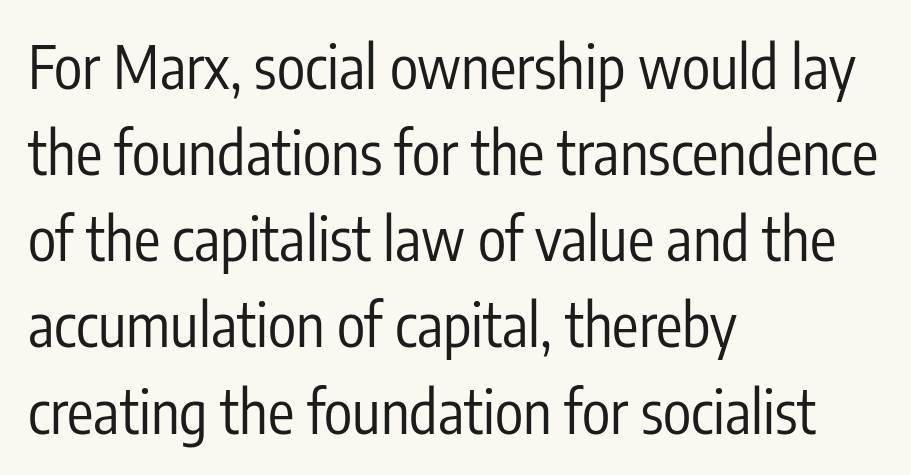
Q: Is the text bold? A: No.
Q: Is the text italic (slanted)? A: No, it is upright.
Q: Is the typeface a serif or a sans-serif typeface? A: Sans-serif.
Q: Is the text underlined? A: No.
Q: How is the paragraph aligned? A: Left-aligned.
Q: Is the spacing between letters normal or unusually wide? A: Normal.
Q: Is the spacing between lines tight, normal or loose? A: Normal.
Q: Width (condensed, normal, or wide)? A: Condensed.
Q: Stroke contrast? A: Low.
Q: x-height? A: Medium.
Q: Monospaced? A: No.
